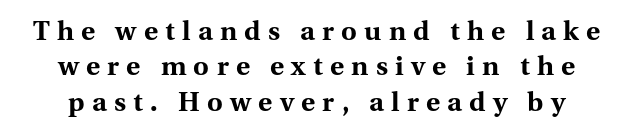
The image shows 27 px bold type, upright; set normal line spacing (1.31x), unusually wide letter spacing (+0.27 em), not underlined.
